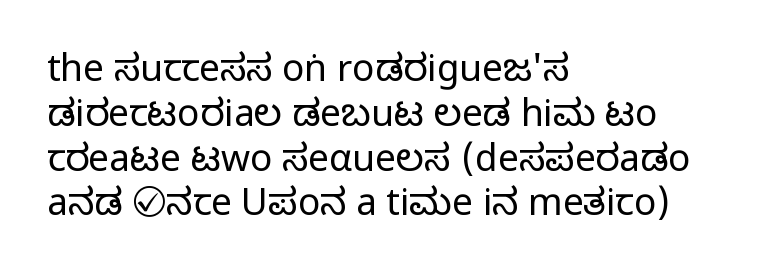
Compared with a centered layout, this one pins lines to the left instead. This sample has the flowing, uneven cadence of proportional lettering. A typesetter would call this zero additional tracking. Weight class: somewhere from thin through regular.
